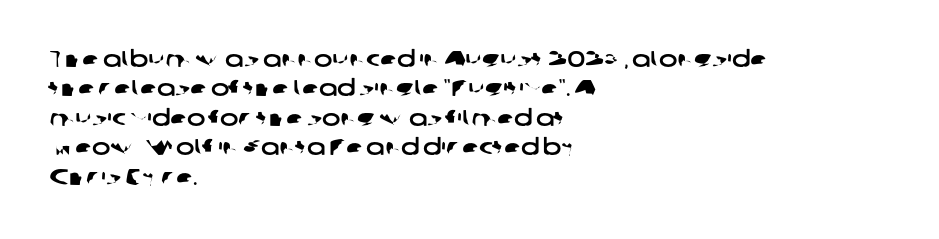
Beneath every word, the page is bare. Caption: multi-line text, flush left, ragged right. In terms of leading, this rendering sits right in the middle. This rendering leaves character spacing at its baseline value.
